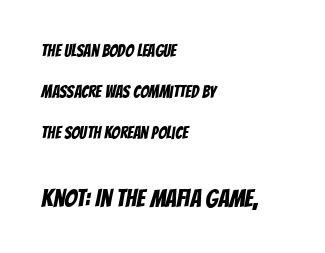
Short and long lines alike share a common starting point at left. Quick note: interline space is abundant. Observe the ordinary spacing: letters are neighbours, not strangers. Note: smaller setting up top, larger setting below.
